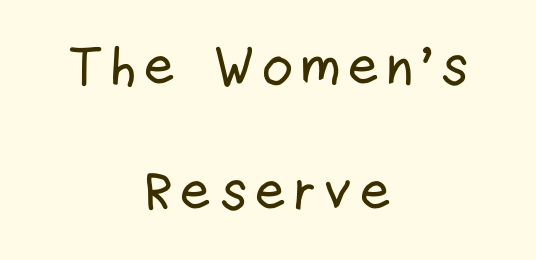
Line starts and ends both wander, symmetrically. Stroke terminals: plain, sans-serif. This is roman type, the default non-slanted kind. Glance below the letters and you will spot only blank space.
